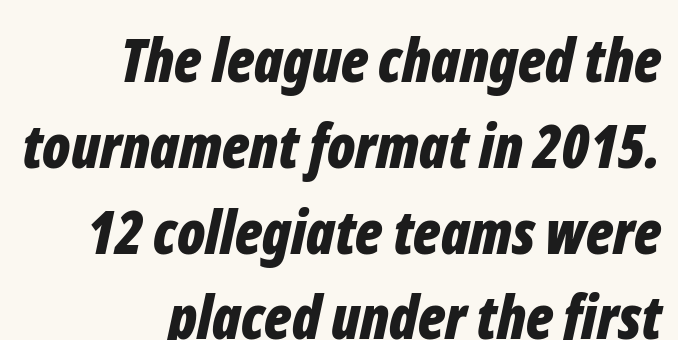
{"italic": "yes", "lean": "right", "slant_degrees": 12, "bold": "yes", "weight": "bold", "width": "condensed", "stroke_contrast": "low", "x_height": "medium", "monospaced": "no", "underline": "no", "align": "right", "line_spacing": "normal", "line_spacing_ratio": 1.43, "letter_spacing": "normal", "letter_spacing_em": 0.0, "glyph_px": 60}
